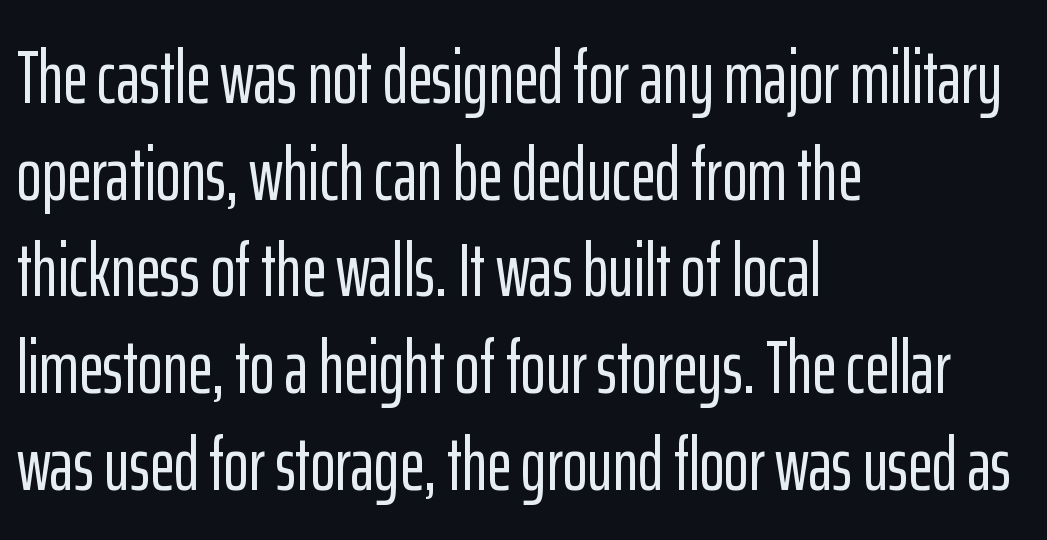
Q: Is the text italic (slanted)? A: No, it is upright.
Q: Is the typeface a serif or a sans-serif typeface? A: Sans-serif.
Q: Is the text underlined? A: No.
Q: How is the paragraph aligned? A: Left-aligned.
Q: Is the spacing between letters normal or unusually wide? A: Normal.
Q: Is the spacing between lines tight, normal or loose? A: Normal.
Q: Width (condensed, normal, or wide)? A: Condensed.
Q: Stroke contrast? A: Low.
Q: x-height? A: Medium.
Q: Monospaced? A: No.
